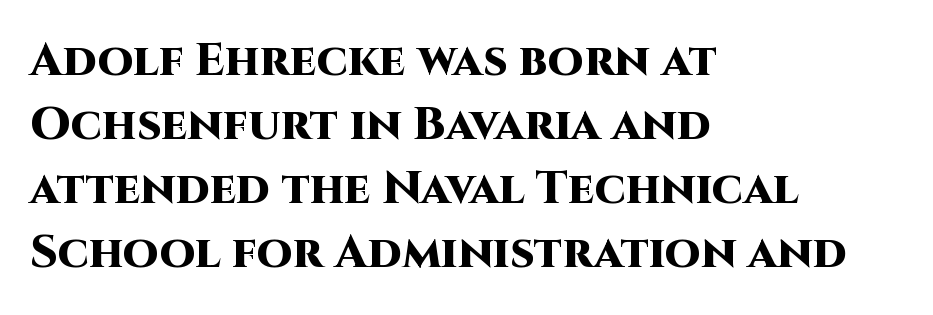
There is no visible air inserted between adjacent glyphs. Note the varied advance widths — an 'i' is clearly narrower than an 'm'. A bare baseline throughout the passage. You can tell from the bare stems that sans-serif type was used.
